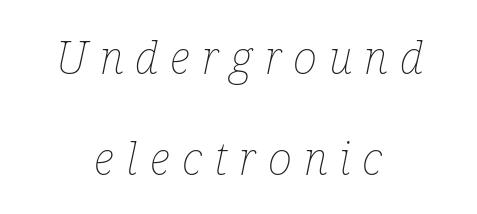
One glance says open: line gaps are wider than usual. These lines were composed using italics. The paragraph shown floats in the horizontal middle. The zone under the glyphs is completely vacant. Looks like regular typesetting: each glyph gets only the width it needs. The strokes carry an ordinary text weight at most.
